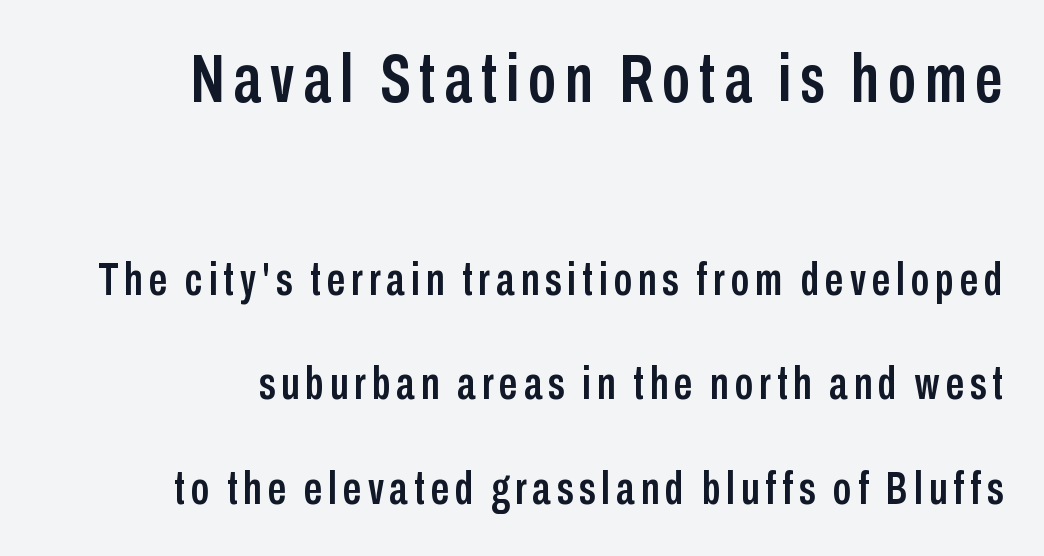
Visually the block forms a straight wall on the right and a jagged coastline on the left. The rendering shows plain stroke endings on the letterforms — a sans-serif design. Varying glyph widths throughout — classic text-font behaviour. The vertical gap from one line to the next is large. These lines were composed using upright roman letters.
